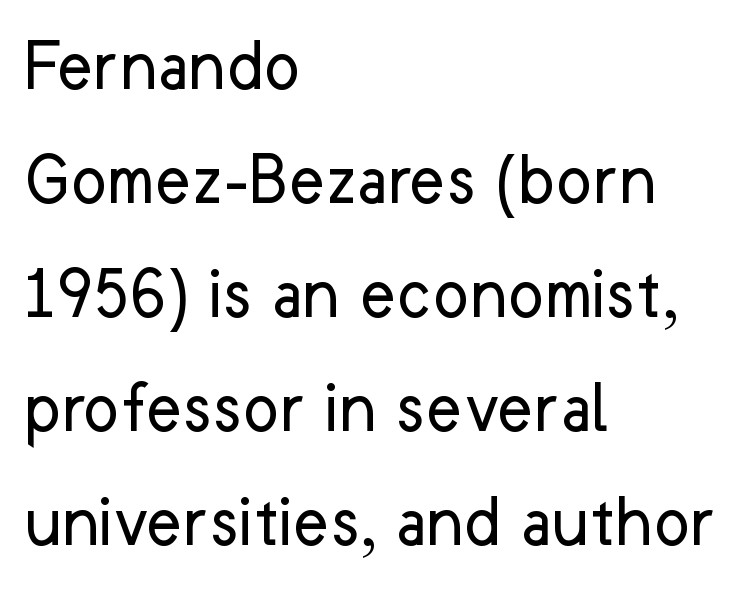
Q: Is the text bold? A: No.
Q: Is the text italic (slanted)? A: No, it is upright.
Q: Is the typeface a serif or a sans-serif typeface? A: Sans-serif.
Q: Is the text underlined? A: No.
Q: How is the paragraph aligned? A: Left-aligned.
Q: Is the spacing between letters normal or unusually wide? A: Normal.
Q: Is the spacing between lines tight, normal or loose? A: Normal.
Q: Width (condensed, normal, or wide)? A: Normal.
Q: Stroke contrast? A: Low.
Q: x-height? A: Medium.
Q: Monospaced? A: No.
